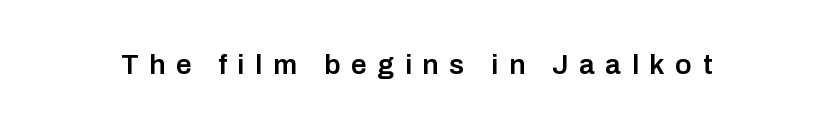
The image shows 28 px semibold sans-serif type, upright; set unusually wide letter spacing (+0.38 em), not underlined; low stroke contrast and a medium x-height.
